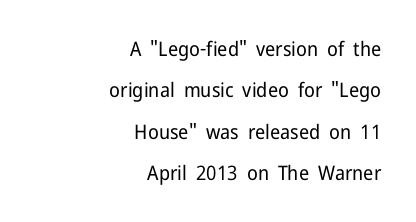
The image shows 20 px text type, upright; set right-aligned, loose line spacing (2.07x), normal letter spacing, not underlined.
